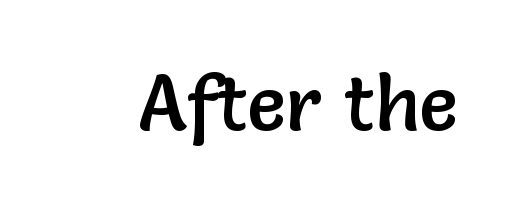
{"serif": "no", "italic": "no", "width": "normal", "stroke_contrast": "low", "x_height": "medium", "monospaced": "no", "underline": "no", "letter_spacing": "normal", "letter_spacing_em": 0.0, "glyph_px": 78}
